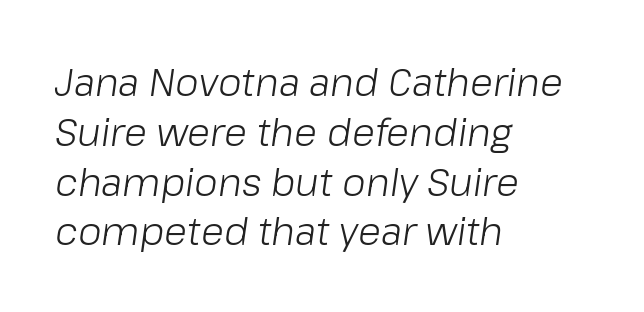
{"italic": "yes", "lean": "right", "slant_degrees": 8, "bold": "no", "weight": "light", "width": "normal", "stroke_contrast": "low", "x_height": "medium", "monospaced": "no", "underline": "no", "align": "left", "line_spacing": "normal", "line_spacing_ratio": 1.31, "letter_spacing": "normal", "letter_spacing_em": 0.0, "glyph_px": 38}
